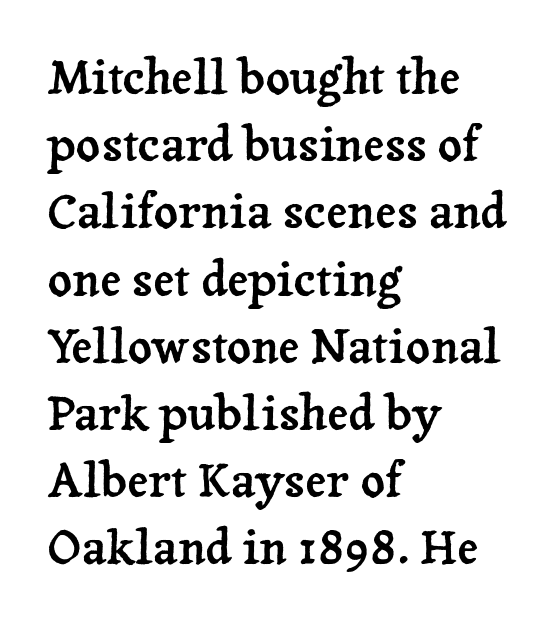
Left-aligned paragraph, ragged on the right. The tracking reads as untouched default to a designer's eye. You can tell it's not italic because the verticals are truly vertical. In terms of leading, this rendering sits right in the middle. Honestly, there is no underline to notice here at all.
